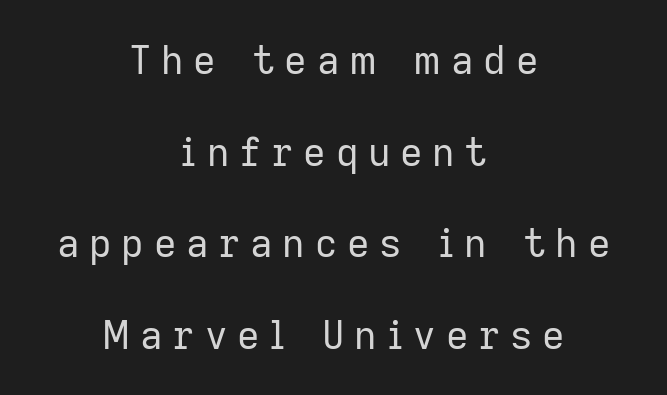
{"serif": "no", "italic": "no", "bold": "no", "weight": "regular", "width": "normal", "stroke_contrast": "low", "x_height": "medium", "monospaced": "no", "underline": "no", "align": "center", "line_spacing": "loose", "line_spacing_ratio": 2.35, "letter_spacing": "wide", "letter_spacing_em": 0.25, "glyph_px": 39}
